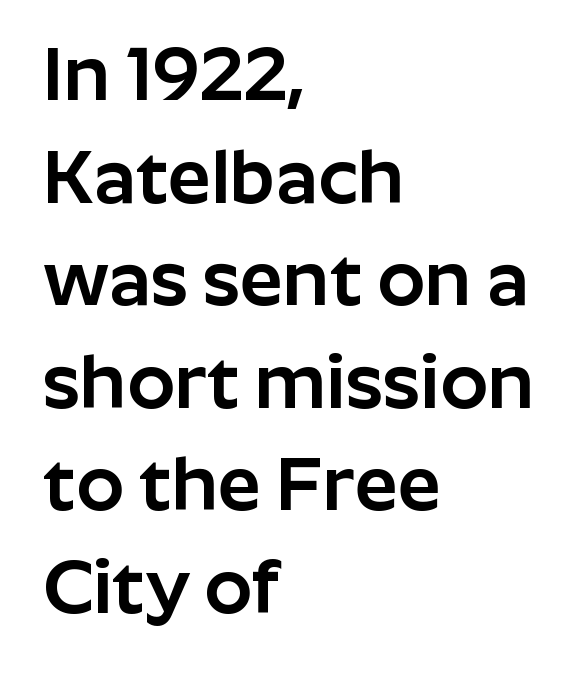
{"serif": "no", "italic": "no", "width": "normal", "stroke_contrast": "low", "x_height": "medium", "monospaced": "no", "underline": "no", "align": "left", "line_spacing": "normal", "line_spacing_ratio": 1.35, "letter_spacing": "normal", "letter_spacing_em": 0.0, "glyph_px": 76}
